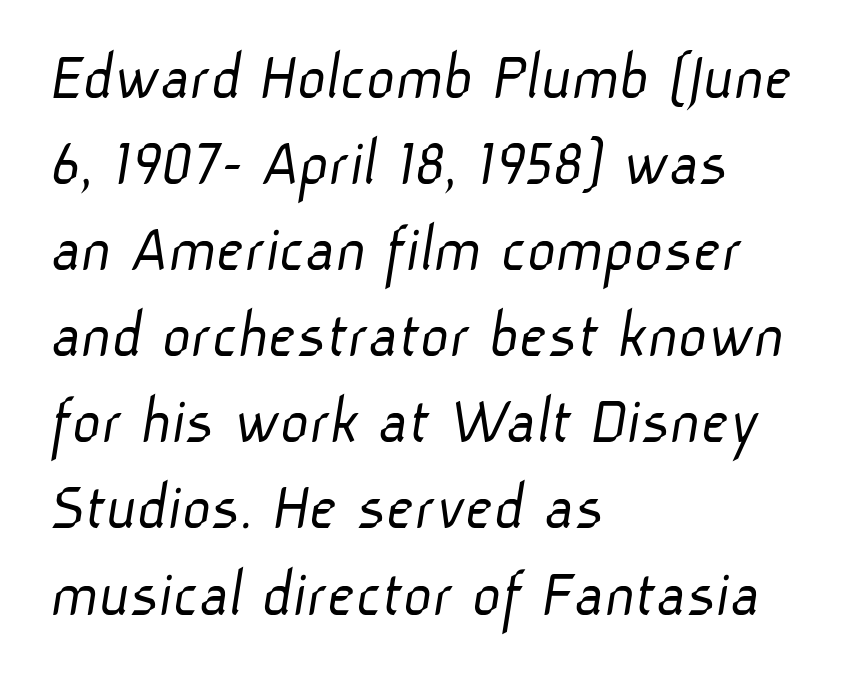
Bare-footed words on every line. Is the letter spacing exaggerated? No — it looks like the ordinary default. Stems here are at most as thick as an everyday book face. Is this a fixed-width face? No — the glyphs have proportional, varying widths. The lines in this sample share a left origin and differ only in where they stop. I'd call this a sans setting — the letters go barefoot.
